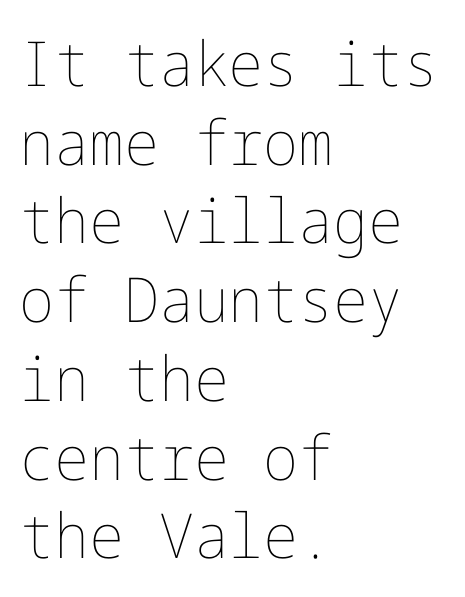
The ragged edge is on the right, which tells us the setting is flush left. This rendering leaves character spacing at its baseline value. Style check: upright. Letters rest on an invisible, unmarked baseline.
